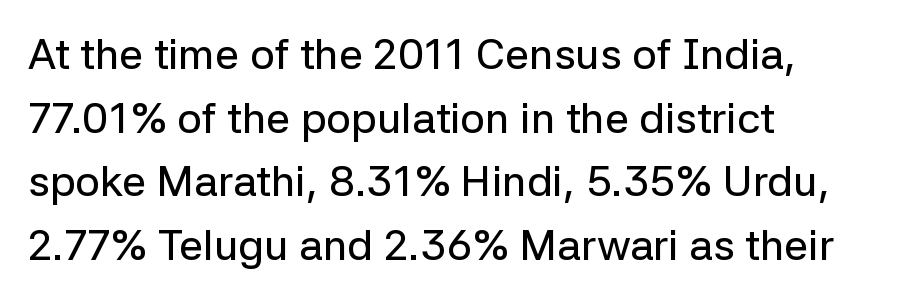
The image shows 43 px sans-serif type, upright; set left-aligned, normal line spacing (1.48x), normal letter spacing, not underlined; low stroke contrast and a medium x-height.
